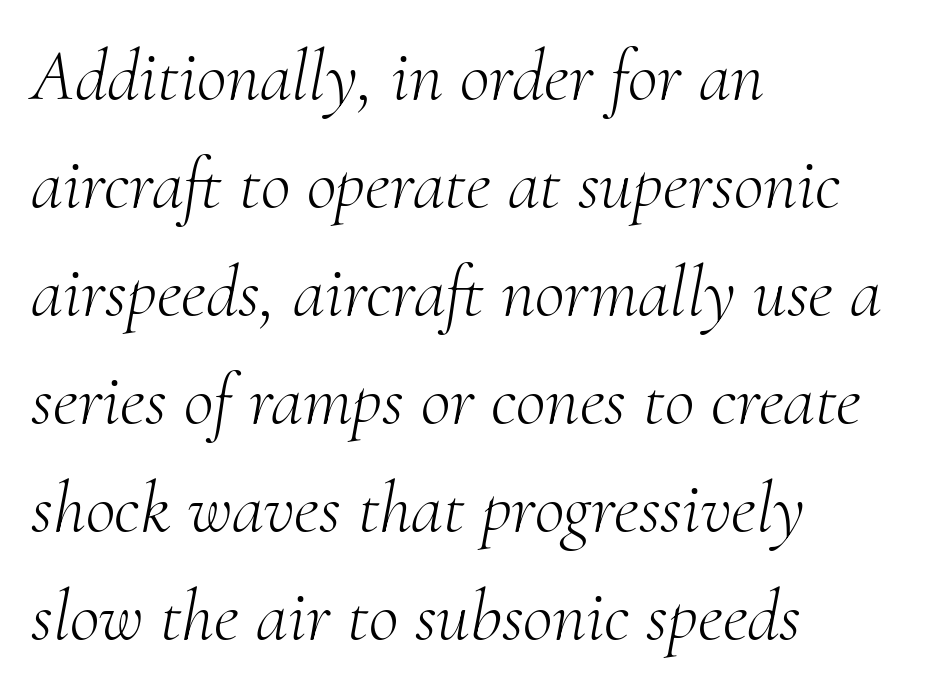
{"serif": "yes", "italic": "yes", "lean": "right", "slant_degrees": 10, "bold": "no", "weight": "light", "width": "normal", "stroke_contrast": "medium", "x_height": "small", "monospaced": "no", "underline": "no", "align": "left", "line_spacing": "normal", "line_spacing_ratio": 1.48, "letter_spacing": "normal", "letter_spacing_em": 0.0, "glyph_px": 73}
